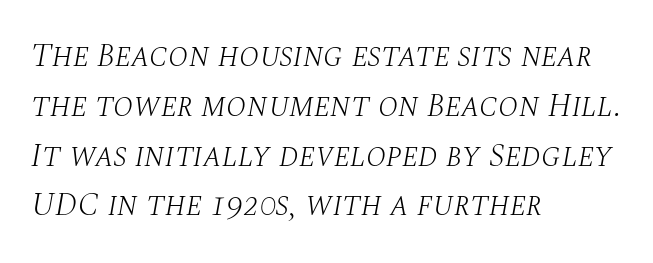
Leading matches the norm, producing a regular column. These lines keep a tight, regular rhythm from letter to letter. Has an underline been added? It has not. A light-to-regular cut is what we see here. Check where the strokes stop: tiny serifs finish them off.
